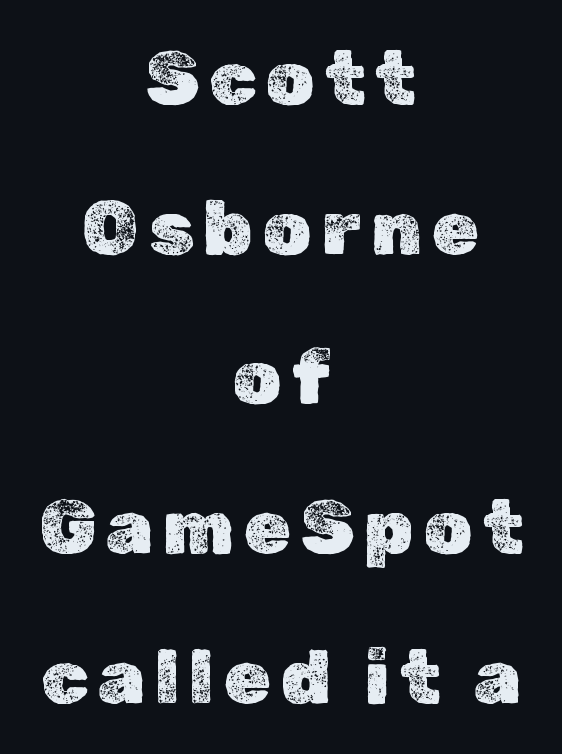
Nope, not italic — everything's standing straight. Widely set lines give the paragraph a tall, airy silhouette. Typeset on center — no edge is straight. Note the varied advance widths — an 'i' is clearly narrower than an 'm'. Underlining? Definitely not there.
